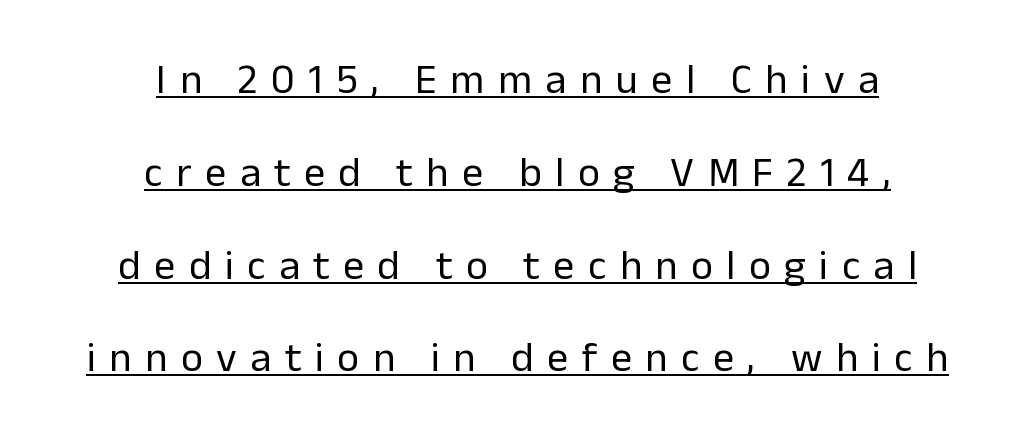
Notice how the passage keeps no hard edge, just a central spine. Posture: upright roman. Typographically, this falls in the sans-serif category. The horizontal fit of the characters is loose and conspicuously gappy. Regarding leading, the lines here are spaced well apart.
